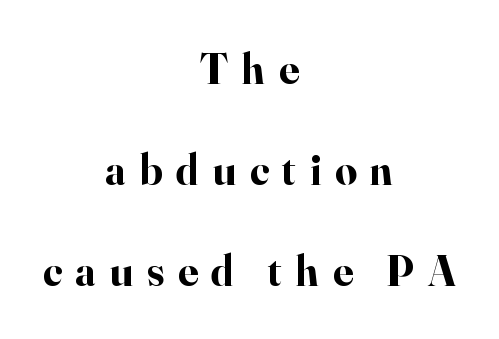
Do the characters align in a grid? No, the font is proportional. The rendering uses a large line-height, opening up the rows. These lines carry a lot of weight — the face is fully bold. Unmarked baselines from the first word to the last. Examine the stroke ends and you'll spot serifs. Does the copy run flush right? No — it is centered line by line.
